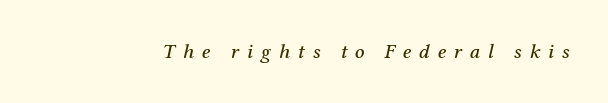
Q: Is the text italic (slanted)? A: Yes, it leans right by about 12 degrees.
Q: Is the text underlined? A: No.
Q: Is the spacing between letters normal or unusually wide? A: Unusually wide.
